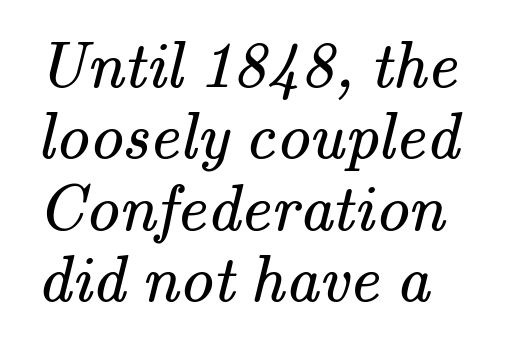
Q: Is the text bold? A: No.
Q: Is the typeface a serif or a sans-serif typeface? A: Serif.
Q: Is the text underlined? A: No.
Q: How is the paragraph aligned? A: Left-aligned.
Q: Is the spacing between letters normal or unusually wide? A: Normal.
Q: Is the spacing between lines tight, normal or loose? A: Tight.
Q: Width (condensed, normal, or wide)? A: Normal.
Q: Stroke contrast? A: Medium.
Q: x-height? A: Small.
Q: Monospaced? A: No.
